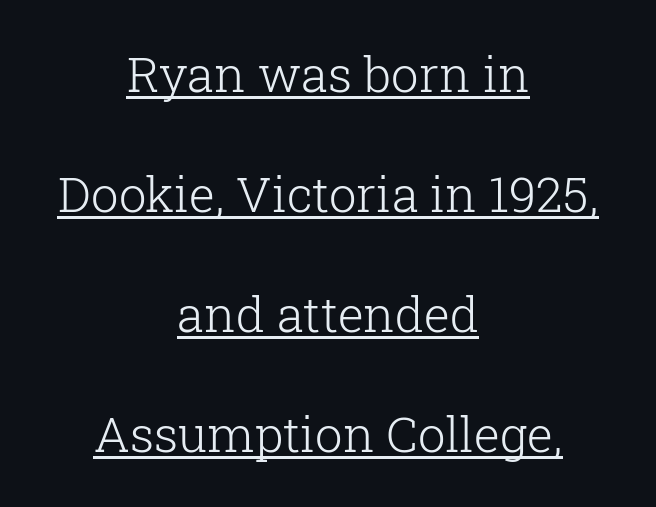
Q: Is the text bold? A: No.
Q: Is the text italic (slanted)? A: No, it is upright.
Q: Is the typeface a serif or a sans-serif typeface? A: Serif.
Q: Is the text underlined? A: Yes.
Q: How is the paragraph aligned? A: Centered.
Q: Is the spacing between letters normal or unusually wide? A: Normal.
Q: Is the spacing between lines tight, normal or loose? A: Loose.
Q: Width (condensed, normal, or wide)? A: Normal.
Q: Stroke contrast? A: Low.
Q: x-height? A: Medium.
Q: Monospaced? A: No.
